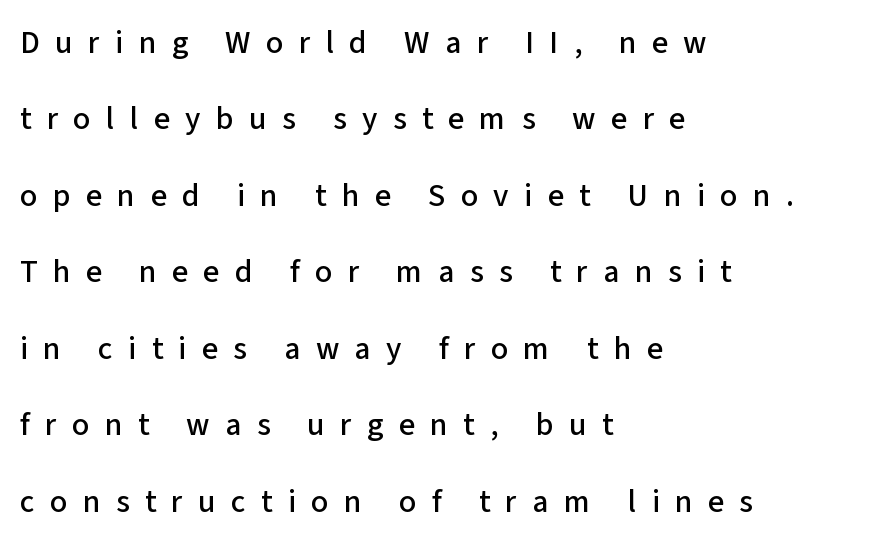
The image shows 32 px sans-serif type, upright; set left-aligned, loose line spacing (2.39x), unusually wide letter spacing (+0.48 em), not underlined; low stroke contrast and a medium x-height.
